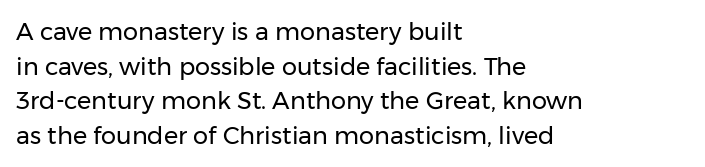
{"italic": "no", "bold": "no", "underline": "no", "align": "left", "line_spacing": "normal", "line_spacing_ratio": 1.44, "letter_spacing": "normal", "letter_spacing_em": 0.0, "glyph_px": 24}
